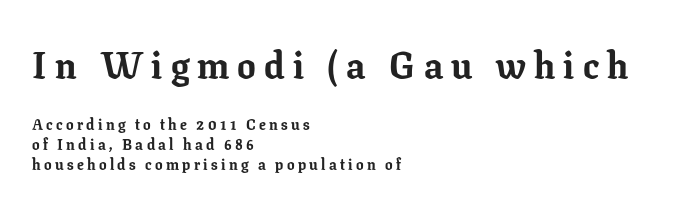
The image shows 37 px bold serif type, upright; set left-aligned, normal line spacing (1.33x), unusually wide letter spacing (+0.22 em), not underlined; the first (top) block is 2.47x larger; low stroke contrast and a medium x-height.
